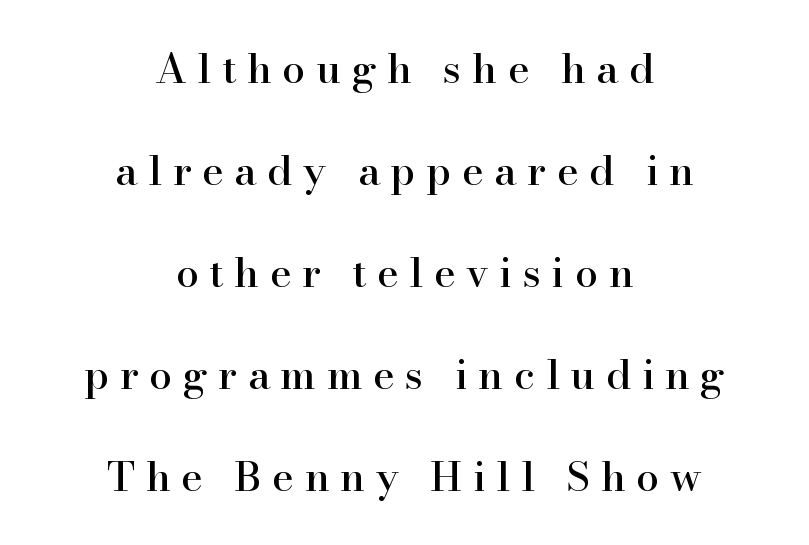
The image shows 41 px serif type, upright; set centered, loose line spacing (2.49x), unusually wide letter spacing (+0.26 em), not underlined; high stroke contrast and a small x-height.
